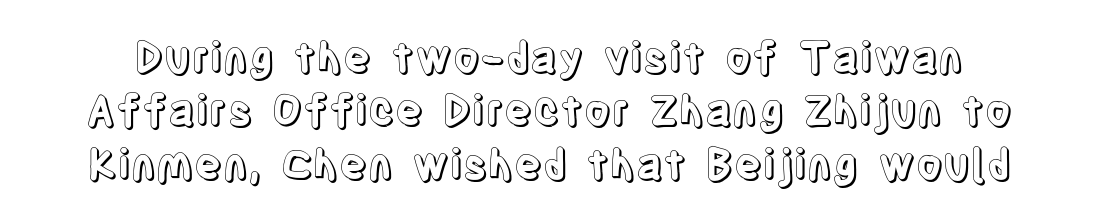
Q: Is the text italic (slanted)? A: No, it is upright.
Q: Is the text underlined? A: No.
Q: Is the spacing between letters normal or unusually wide? A: Normal.
Q: Is the spacing between lines tight, normal or loose? A: Normal.
Q: Width (condensed, normal, or wide)? A: Condensed.
Q: x-height? A: Large.
Q: Monospaced? A: No.
